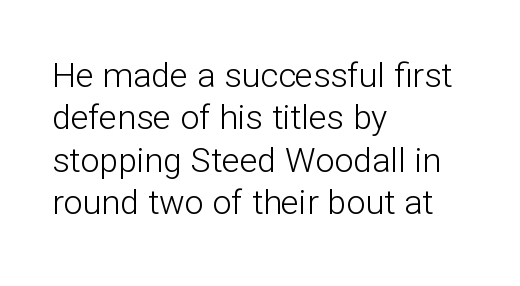
The image shows 34 px light sans-serif type, upright; set left-aligned, normal line spacing (1.25x), normal letter spacing, not underlined; low stroke contrast and a medium x-height.
